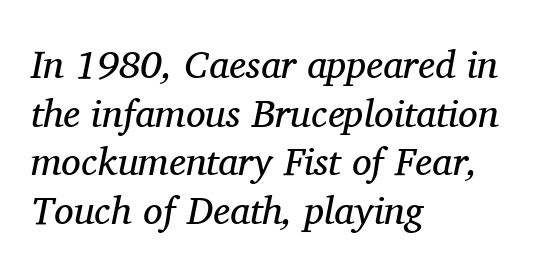
The image shows 39 px regular-weight serif type, italic (leaning right); set left-aligned, normal line spacing (1.25x), normal letter spacing, not underlined; medium stroke contrast and a medium x-height.
